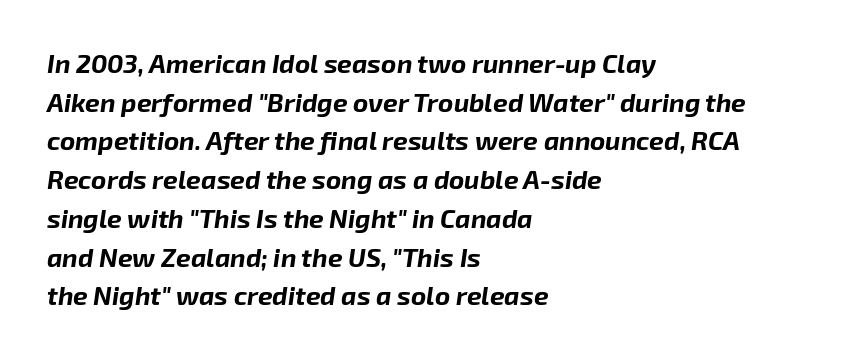
The text carries the slant typical of an italic or oblique font. Short note: letters normally spaced. As a designer I'd log this as weight 700, bold. The lines are quadded left. The block of text has a typical density, with ordinary space between rows.
